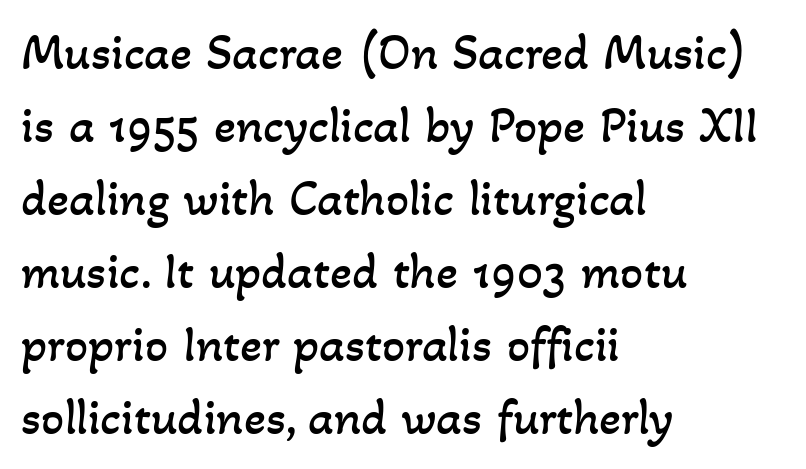
Q: Is the text bold? A: No.
Q: Is the text underlined? A: No.
Q: How is the paragraph aligned? A: Left-aligned.
Q: Is the spacing between letters normal or unusually wide? A: Normal.
Q: Is the spacing between lines tight, normal or loose? A: Normal.
Q: Width (condensed, normal, or wide)? A: Normal.
Q: Stroke contrast? A: Low.
Q: x-height? A: Small.
Q: Monospaced? A: No.
